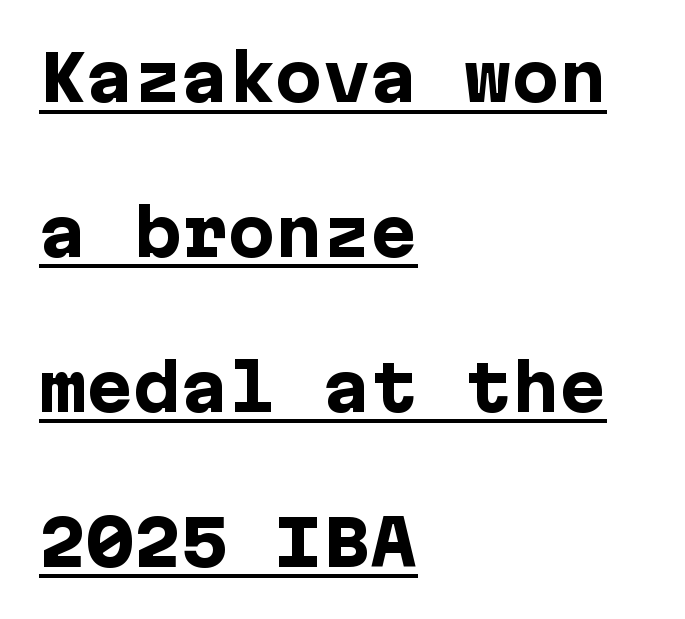
{"serif": "no", "italic": "no", "bold": "yes", "weight": "heavy", "width": "normal", "stroke_contrast": "low", "x_height": "medium", "underline": "yes", "align": "left", "line_spacing": "loose", "line_spacing_ratio": 2.46, "letter_spacing": "normal", "letter_spacing_em": 0.0, "glyph_px": 63}
